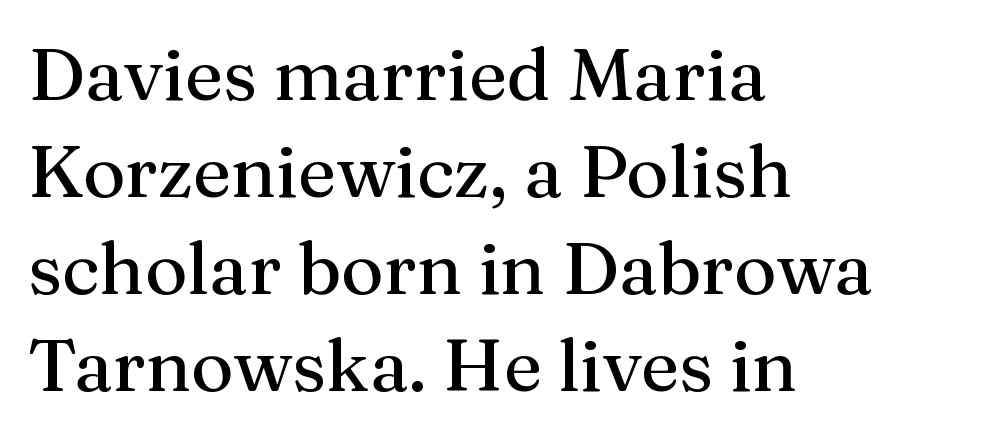
The image shows 73 px serif type, upright; set left-aligned, normal line spacing (1.33x), normal letter spacing, not underlined; medium stroke contrast and a medium x-height.
